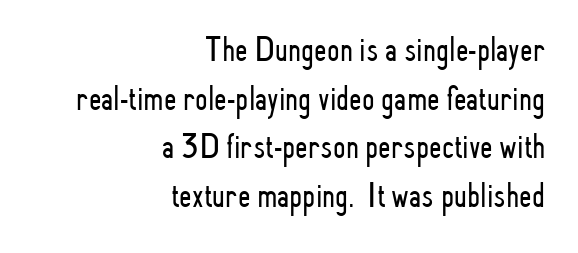
No word sits above an underline. Observe the ordinary spacing: letters are neighbours, not strangers. Summary of weight: not heavy and not bold. In terms of posture, this sample is upright. A flush-right, rag-left setting is used for this passage.
